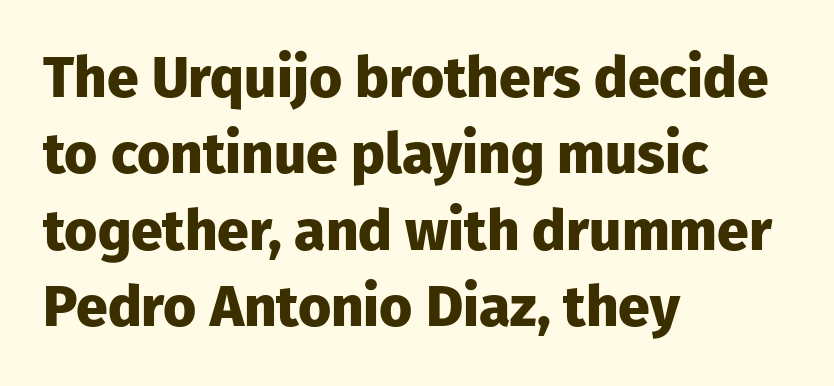
Bold? Absolutely — the strokes are thick and heavy. Rendered with straight, roman letterforms. Words float on clear page, feet unadorned. The rendering uses natural spacing where letterforms have individual widths. A typesetter would call this zero additional tracking.
